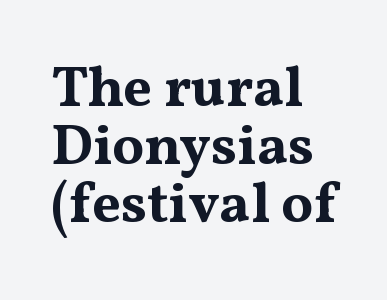
Q: Is the text bold? A: Yes.
Q: Is the text italic (slanted)? A: No, it is upright.
Q: Is the typeface a serif or a sans-serif typeface? A: Serif.
Q: Is the text underlined? A: No.
Q: How is the paragraph aligned? A: Left-aligned.
Q: Is the spacing between letters normal or unusually wide? A: Normal.
Q: Is the spacing between lines tight, normal or loose? A: Tight.
Q: Width (condensed, normal, or wide)? A: Wide.
Q: Stroke contrast? A: Medium.
Q: x-height? A: Medium.
Q: Monospaced? A: No.
